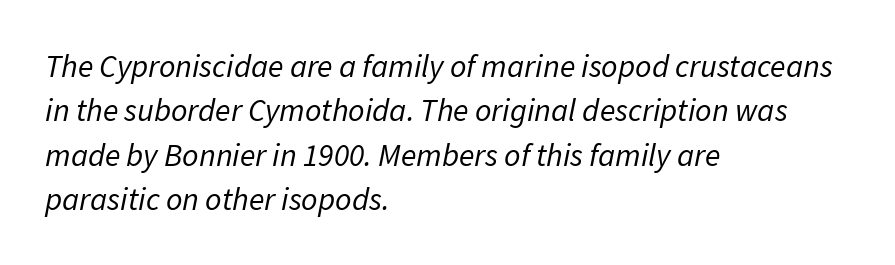
{"italic": "yes", "lean": "right", "slant_degrees": 11, "bold": "no", "weight": "regular", "width": "normal", "stroke_contrast": "low", "x_height": "medium", "monospaced": "no", "underline": "no", "align": "left", "line_spacing": "normal", "line_spacing_ratio": 1.39, "letter_spacing": "normal", "letter_spacing_em": 0.0, "glyph_px": 32}
